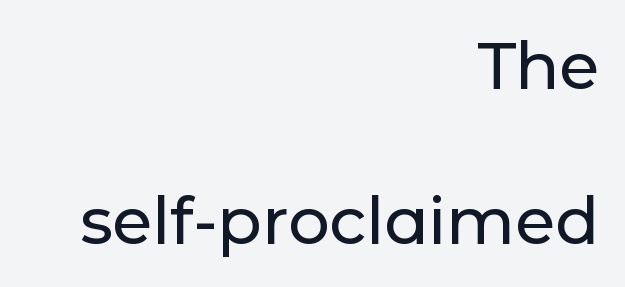
Q: Is the text italic (slanted)? A: No, it is upright.
Q: Is the typeface a serif or a sans-serif typeface? A: Sans-serif.
Q: Is the text underlined? A: No.
Q: How is the paragraph aligned? A: Right-aligned.
Q: Is the spacing between letters normal or unusually wide? A: Normal.
Q: Is the spacing between lines tight, normal or loose? A: Loose.
Q: Width (condensed, normal, or wide)? A: Normal.
Q: Stroke contrast? A: Low.
Q: x-height? A: Medium.
Q: Monospaced? A: No.
